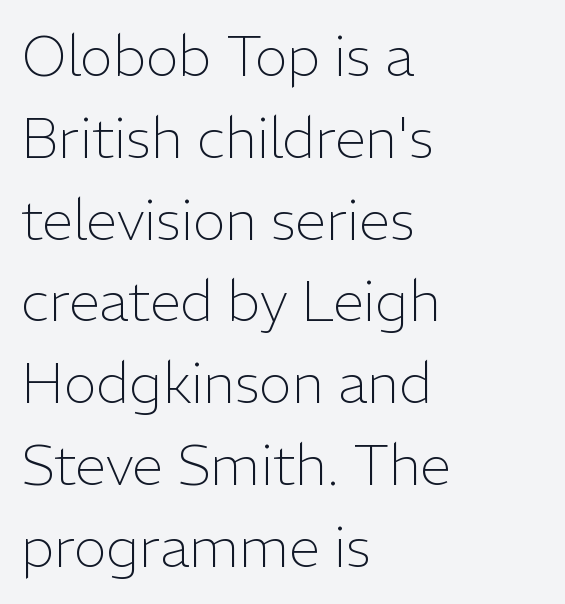
The image shows 56 px light sans-serif type, upright; set left-aligned, normal line spacing (1.46x), normal letter spacing, not underlined; low stroke contrast and a medium x-height.
